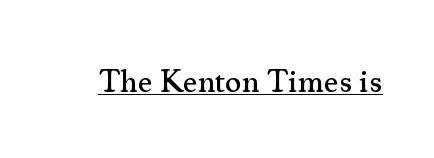
{"serif": "yes", "italic": "no", "width": "normal", "stroke_contrast": "medium", "x_height": "small", "monospaced": "no", "underline": "yes", "letter_spacing": "normal", "letter_spacing_em": 0.0, "glyph_px": 32}
